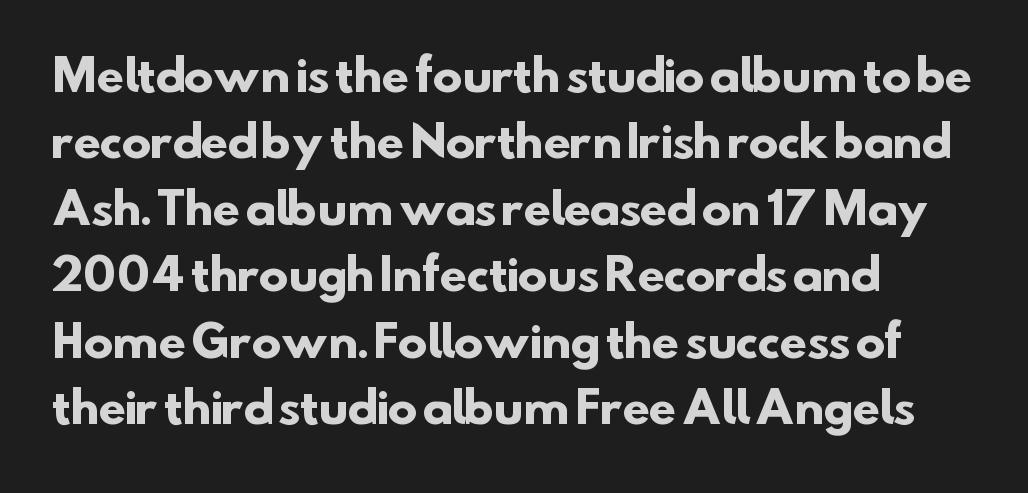
The gap between lines stays unmarked. These lines are rendered in a variable-pitch font. Caption: bold face, heavy strokes. There is no visible air inserted between adjacent glyphs. The typesetter chose a ragged-right arrangement here.
